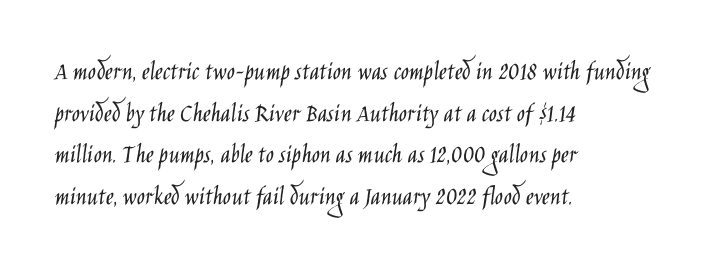
{"bold": "no", "underline": "no", "align": "left", "line_spacing": "normal", "line_spacing_ratio": 1.54, "letter_spacing": "normal", "letter_spacing_em": 0.0, "glyph_px": 27}
